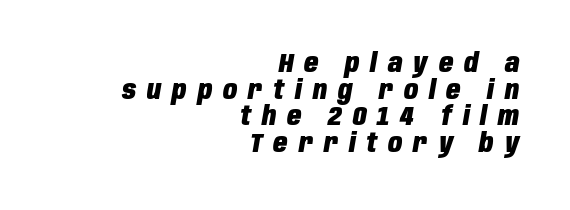
{"italic": "yes", "lean": "right", "slant_degrees": 10, "bold": "yes", "underline": "no", "align": "right", "line_spacing": "tight", "line_spacing_ratio": 1.02, "letter_spacing": "wide", "letter_spacing_em": 0.42, "glyph_px": 26}
